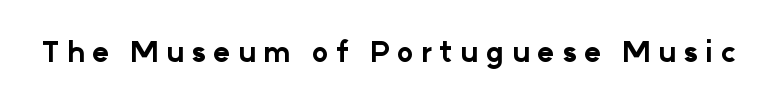
Q: Is the text bold? A: Yes.
Q: Is the text italic (slanted)? A: No, it is upright.
Q: Is the typeface a serif or a sans-serif typeface? A: Sans-serif.
Q: Is the text underlined? A: No.
Q: Is the spacing between letters normal or unusually wide? A: Unusually wide.
Q: Width (condensed, normal, or wide)? A: Normal.
Q: Stroke contrast? A: Low.
Q: x-height? A: Medium.
Q: Monospaced? A: No.
